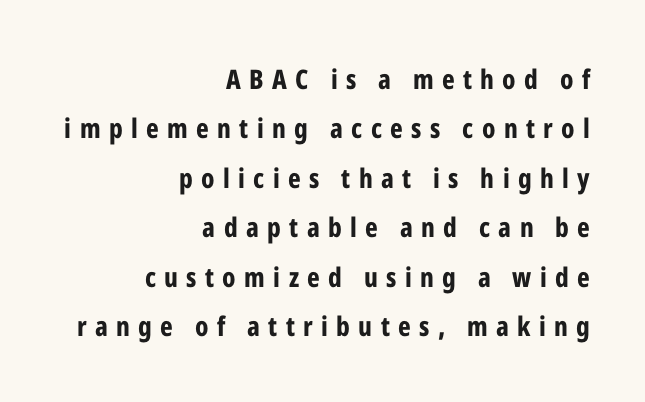
{"italic": "no", "bold": "yes", "underline": "no", "align": "right", "line_spacing_ratio": 1.83, "letter_spacing": "wide", "letter_spacing_em": 0.31, "glyph_px": 27}
